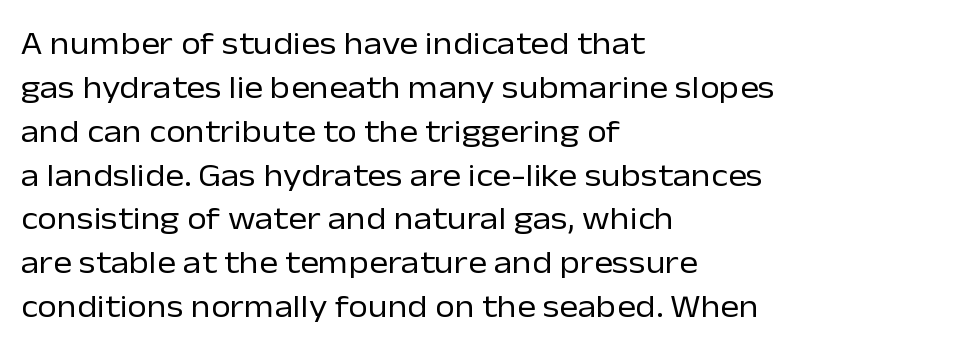
The image shows 32 px regular-weight sans-serif type, upright; set left-aligned, normal line spacing (1.37x), normal letter spacing, not underlined; low stroke contrast and a medium x-height.
